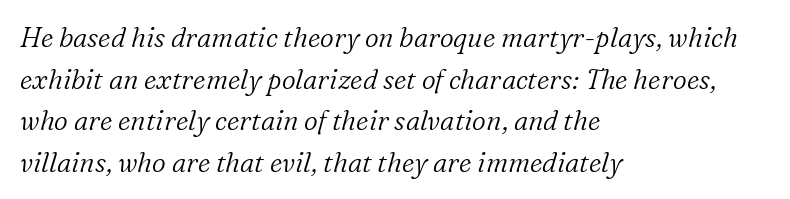
{"italic": "yes", "lean": "right", "slant_degrees": 16, "bold": "no", "underline": "no", "align": "left", "line_spacing": "normal", "line_spacing_ratio": 1.54, "letter_spacing": "normal", "letter_spacing_em": 0.0, "glyph_px": 27}
